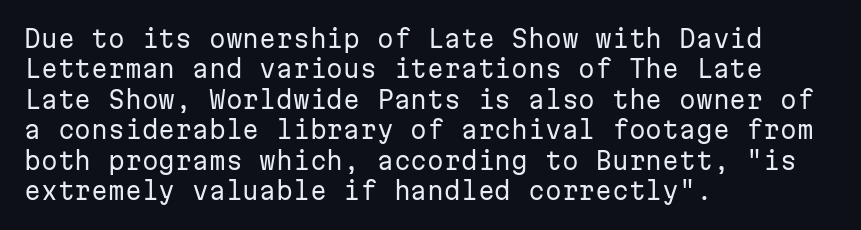
{"italic": "no", "bold": "no", "underline": "no", "align": "left", "line_spacing": "normal", "line_spacing_ratio": 1.27, "letter_spacing": "normal", "letter_spacing_em": 0.0, "glyph_px": 24}
